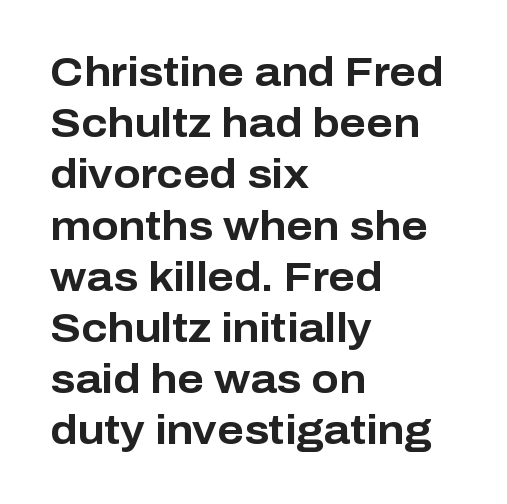
Q: Is the text bold? A: Yes.
Q: Is the text italic (slanted)? A: No, it is upright.
Q: Is the typeface a serif or a sans-serif typeface? A: Sans-serif.
Q: Is the text underlined? A: No.
Q: How is the paragraph aligned? A: Left-aligned.
Q: Is the spacing between letters normal or unusually wide? A: Normal.
Q: Is the spacing between lines tight, normal or loose? A: Normal.
Q: Width (condensed, normal, or wide)? A: Normal.
Q: Stroke contrast? A: Low.
Q: x-height? A: Medium.
Q: Monospaced? A: No.
